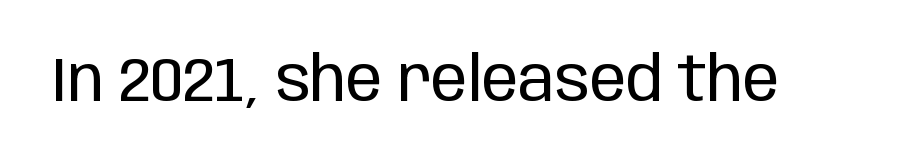
{"serif": "no", "italic": "no", "bold": "no", "weight": "regular", "width": "condensed", "stroke_contrast": "low", "x_height": "large", "monospaced": "no", "underline": "no", "letter_spacing": "normal", "letter_spacing_em": 0.0, "glyph_px": 61}
